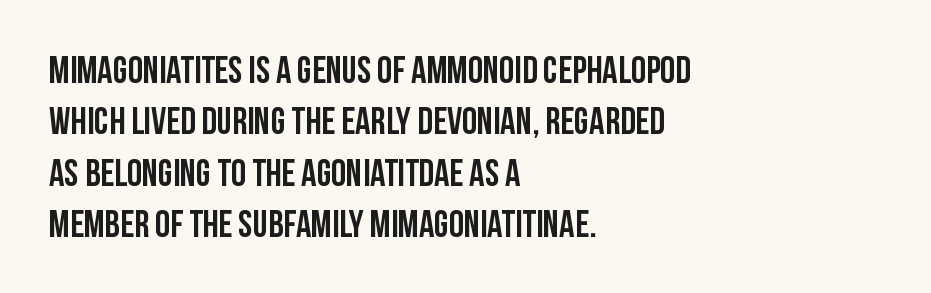
{"serif": "no", "italic": "no", "width": "condensed", "stroke_contrast": "low", "x_height": "large", "monospaced": "no", "underline": "no", "align": "left", "line_spacing": "normal", "line_spacing_ratio": 1.35, "letter_spacing": "normal", "letter_spacing_em": 0.0, "glyph_px": 38}
